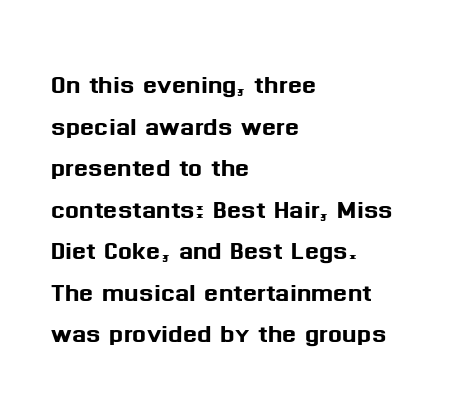
The space beneath each line is pristine and unruled. This rendering leaves character spacing at its baseline value. Ascenders rise straight up at ninety degrees. This is sans-serif lettering, the kind often seen on screens and signage. These lines are rendered in a variable-pitch font.
